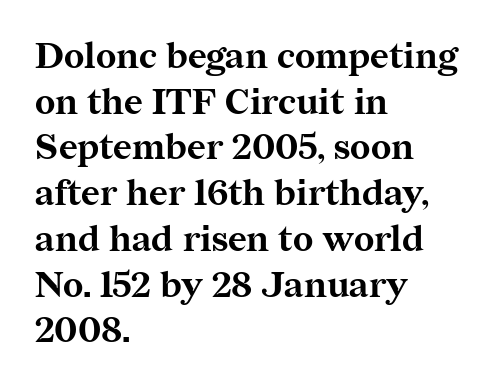
Old-style or modern, the face here clearly has serifs. These lines are rendered in a variable-pitch font. The setting favours the left margin, as ordinary paragraphs usually do. Tall strokes in this sample are plumb rather than angled. The foot of each line stays bare and open. There is no visible air inserted between adjacent glyphs.
